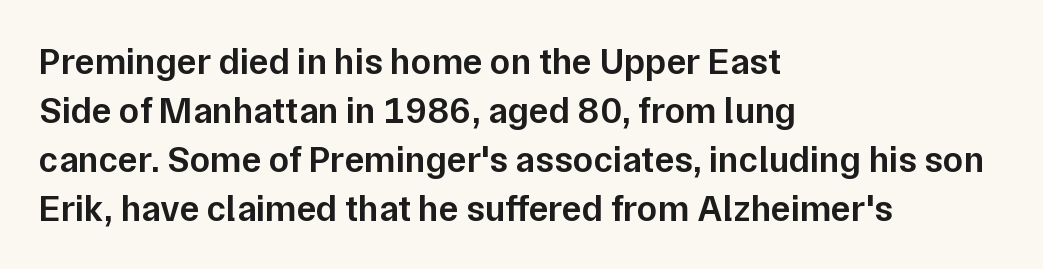
Q: Is the text bold? A: Semi-bold.
Q: Is the text italic (slanted)? A: No, it is upright.
Q: Is the typeface a serif or a sans-serif typeface? A: Sans-serif.
Q: Is the text underlined? A: No.
Q: How is the paragraph aligned? A: Left-aligned.
Q: Is the spacing between letters normal or unusually wide? A: Normal.
Q: Is the spacing between lines tight, normal or loose? A: Normal.
Q: Width (condensed, normal, or wide)? A: Normal.
Q: Stroke contrast? A: Low.
Q: x-height? A: Medium.
Q: Monospaced? A: No.
